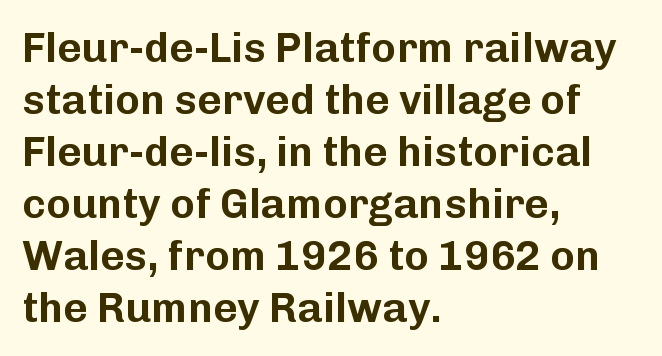
Q: Is the text italic (slanted)? A: No, it is upright.
Q: Is the typeface a serif or a sans-serif typeface? A: Sans-serif.
Q: Is the text underlined? A: No.
Q: How is the paragraph aligned? A: Left-aligned.
Q: Is the spacing between letters normal or unusually wide? A: Normal.
Q: Width (condensed, normal, or wide)? A: Normal.
Q: Stroke contrast? A: Low.
Q: x-height? A: Medium.
Q: Monospaced? A: No.
